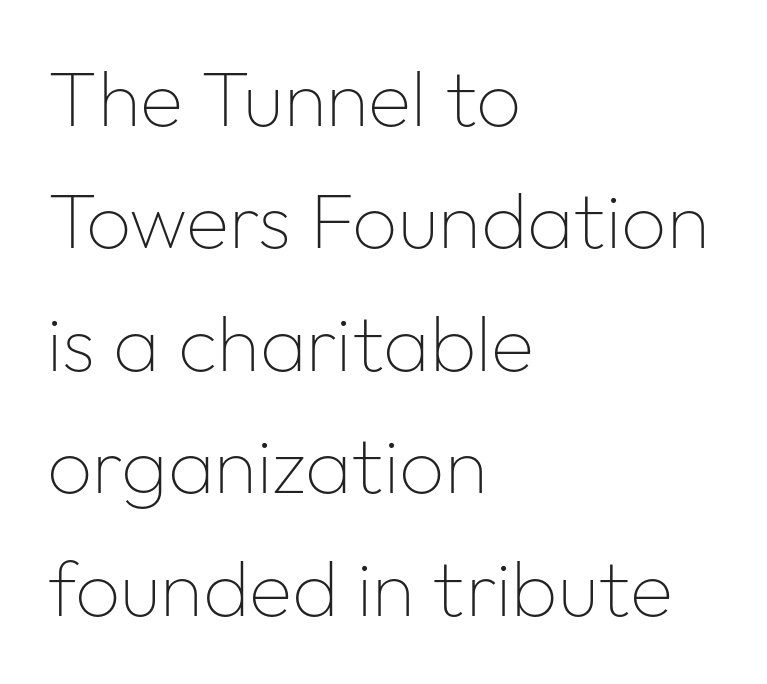
The image shows 79 px thin sans-serif type, upright; set left-aligned, normal line spacing (1.55x), normal letter spacing, not underlined; low stroke contrast and a medium x-height.
